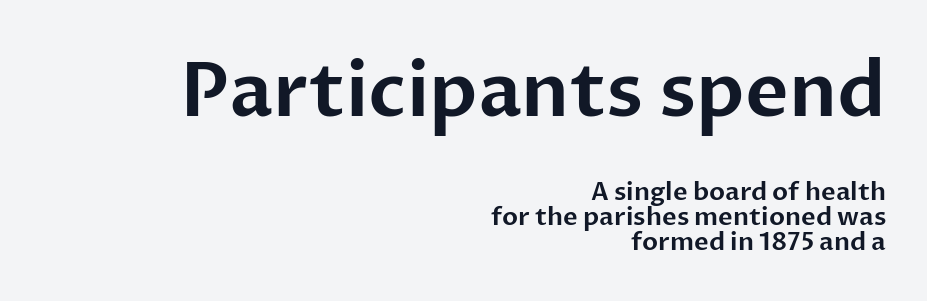
{"serif": "no", "italic": "no", "width": "normal", "stroke_contrast": "low", "x_height": "medium", "monospaced": "no", "underline": "no", "align": "right", "line_spacing": "tight", "line_spacing_ratio": 0.99, "letter_spacing": "normal", "letter_spacing_em": 0.0, "larger_block": "first", "size_ratio": 3.0, "glyph_px": 75}
